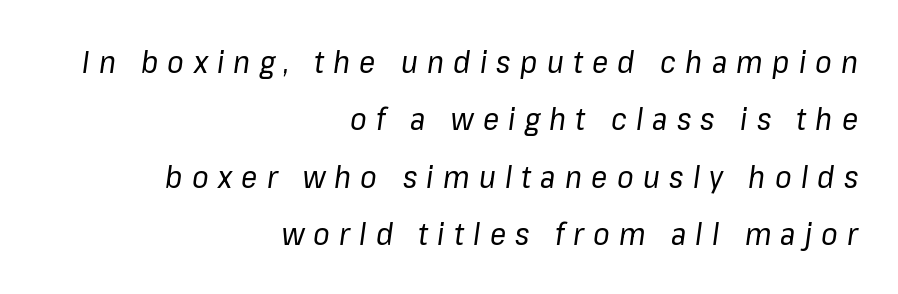
Each letter keeps its own natural width here, so spacing adapts to shape. Stem width sits at or under what a default text font uses. Students, note that the glyphs here are deliberately spaced far apart. The text carries the slant typical of an italic or oblique font. Notice how the passage keeps a crisp vertical edge on the right only.
